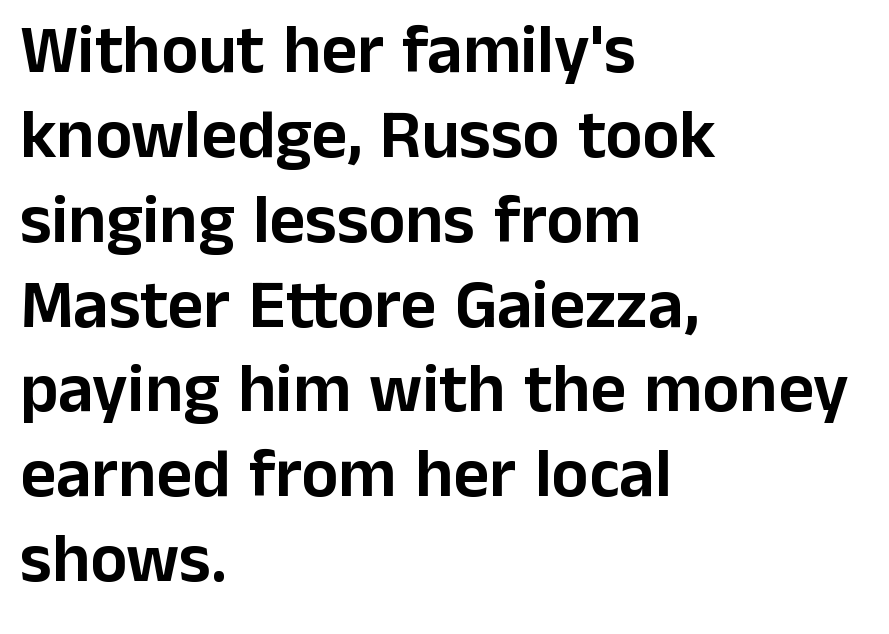
Has an underline been added? It has not. When letters stand straight like this, we call the style roman or upright. Reading down the block, your eye returns to a fixed left position each line. Spacing verdict: proportional, widths tailored to each character. Regarding serifs, this sample does without them. Honestly, the letter spacing is just normal — you wouldn't notice it.
